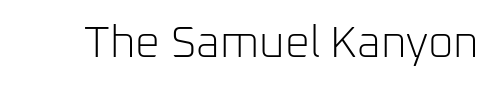
Q: Is the text bold? A: No.
Q: Is the text italic (slanted)? A: No, it is upright.
Q: Is the typeface a serif or a sans-serif typeface? A: Sans-serif.
Q: Is the text underlined? A: No.
Q: Is the spacing between letters normal or unusually wide? A: Normal.
Q: Width (condensed, normal, or wide)? A: Normal.
Q: Stroke contrast? A: Low.
Q: x-height? A: Medium.
Q: Monospaced? A: No.
